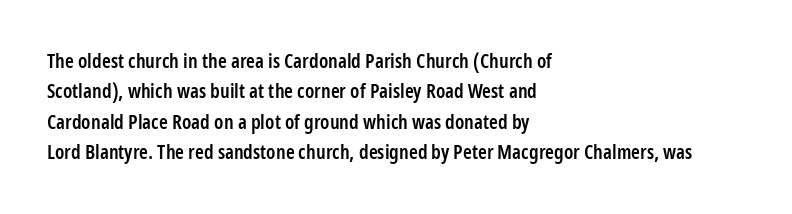
This block has exactly the height ordinary leading produces. Decoration check: the copy has no underline. Firm but not heavy-handed strokes: this text is semibold. Here the glyphs are tracked normally, forming tight word shapes. Style check: upright. Visually the block forms a straight wall on the left and a jagged coastline on the right.
